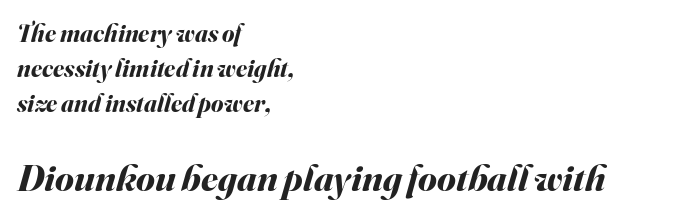
Q: Is the text bold? A: Yes.
Q: Is the text italic (slanted)? A: Yes, it leans right by about 16 degrees.
Q: Is the text underlined? A: No.
Q: How is the paragraph aligned? A: Left-aligned.
Q: Is the spacing between letters normal or unusually wide? A: Normal.
Q: Is the spacing between lines tight, normal or loose? A: Normal.
Q: Which block of text is set in a larger size, the first (top) or the second (bottom)? A: The second (bottom) one.
Q: Width (condensed, normal, or wide)? A: Normal.
Q: Stroke contrast? A: Medium.
Q: x-height? A: Small.
Q: Monospaced? A: No.
